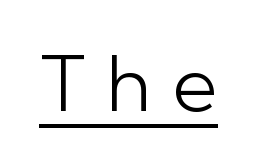
The image shows 77 px light sans-serif type, upright; set unusually wide letter spacing (+0.27 em), underlined; low stroke contrast and a medium x-height.
